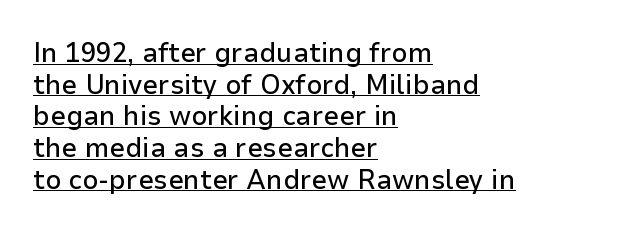
{"serif": "no", "italic": "no", "width": "normal", "stroke_contrast": "low", "x_height": "medium", "monospaced": "no", "underline": "yes", "align": "left", "line_spacing": "tight", "line_spacing_ratio": 1.13, "letter_spacing": "normal", "letter_spacing_em": 0.0, "glyph_px": 28}
